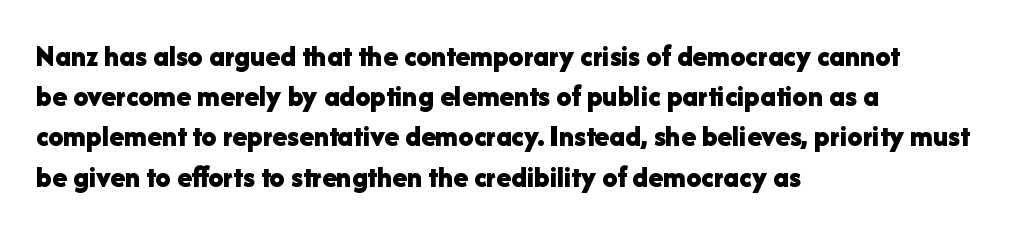
The typesetter chose a ragged-right arrangement here. You'd pick this weight for a headline — it's a proper bold. Decoration check: the copy has no underline. In terms of leading, this rendering sits right in the middle. The letters sit at their default tracking, neither squeezed nor spread. Proportional: the letters do not fall into vertical columns.
